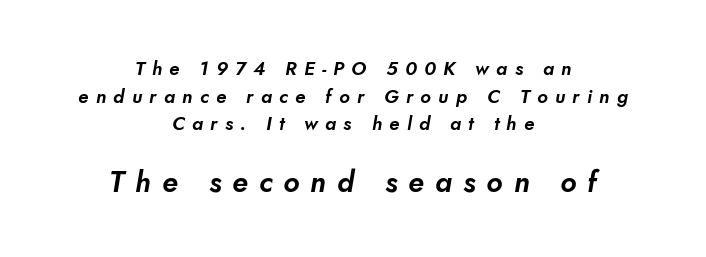
Q: Is the typeface a serif or a sans-serif typeface? A: Sans-serif.
Q: Is the text underlined? A: No.
Q: How is the paragraph aligned? A: Centered.
Q: Is the spacing between letters normal or unusually wide? A: Unusually wide.
Q: Is the spacing between lines tight, normal or loose? A: Normal.
Q: Which block of text is set in a larger size, the first (top) or the second (bottom)? A: The second (bottom) one.
Q: Width (condensed, normal, or wide)? A: Normal.
Q: Stroke contrast? A: Low.
Q: x-height? A: Small.
Q: Monospaced? A: No.
